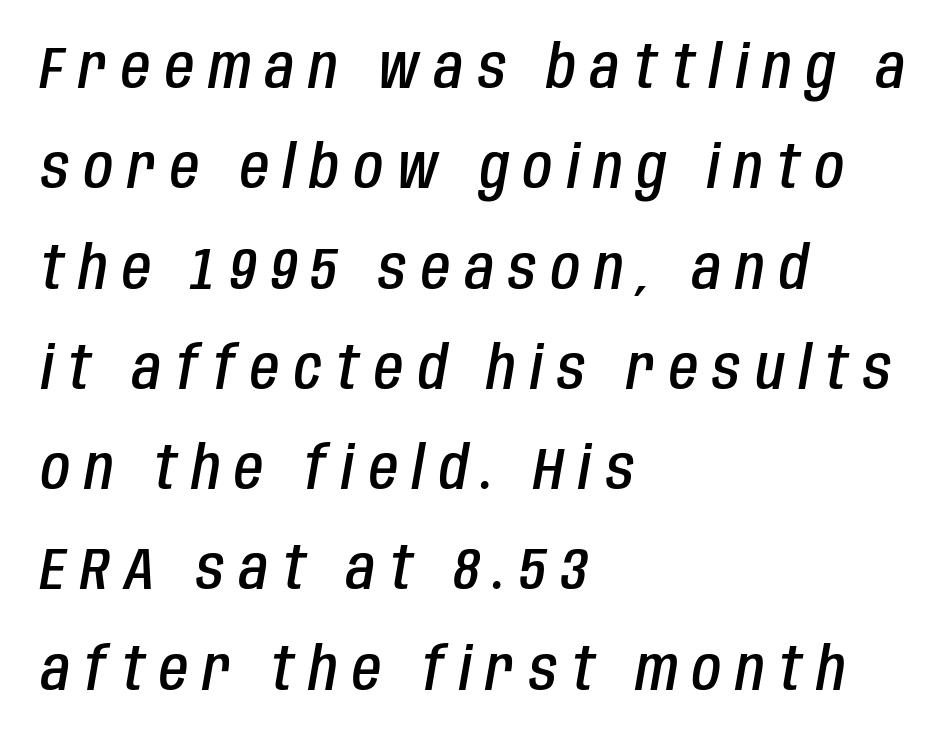
{"italic": "yes", "lean": "right", "slant_degrees": 10, "bold": "semi", "weight": "semibold", "width": "condensed", "stroke_contrast": "low", "x_height": "large", "monospaced": "no", "underline": "no", "align": "left", "line_spacing": "normal", "line_spacing_ratio": 1.7, "letter_spacing": "wide", "letter_spacing_em": 0.25, "glyph_px": 59}
